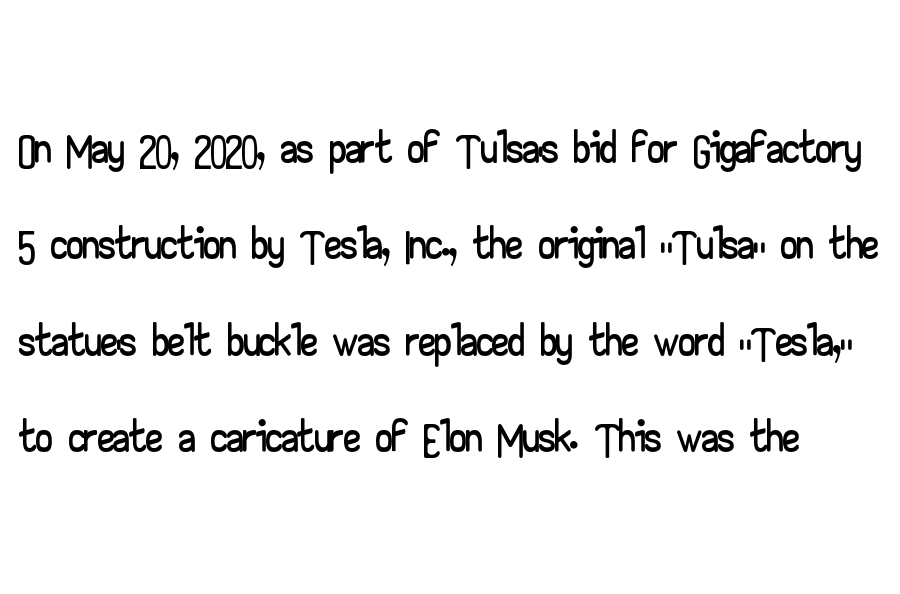
Q: Is the text italic (slanted)? A: No, it is upright.
Q: Is the typeface a serif or a sans-serif typeface? A: Sans-serif.
Q: Is the text underlined? A: No.
Q: Is the spacing between letters normal or unusually wide? A: Normal.
Q: Is the spacing between lines tight, normal or loose? A: Normal.
Q: Width (condensed, normal, or wide)? A: Wide.
Q: Stroke contrast? A: Low.
Q: x-height? A: Small.
Q: Monospaced? A: No.
